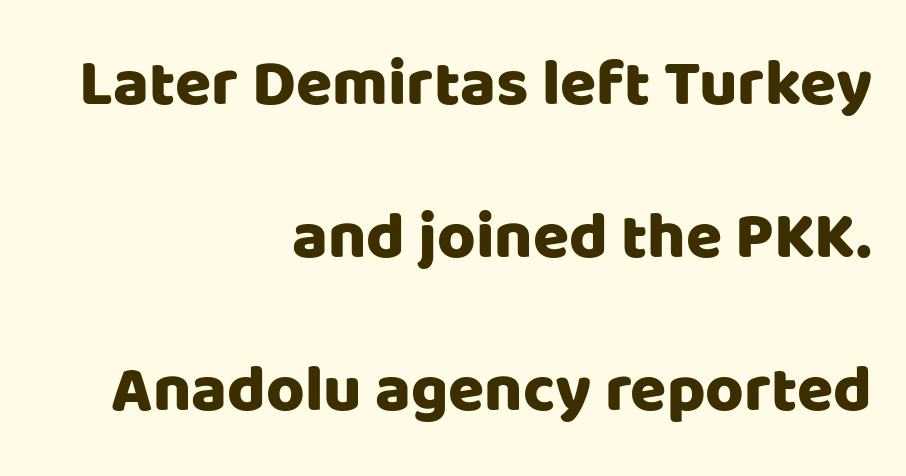
Do the characters align in a grid? No, the font is proportional. This rendering leaves character spacing at its baseline value. The words here are not underlined. Does the type have serifs? No, each stem ends abruptly.
